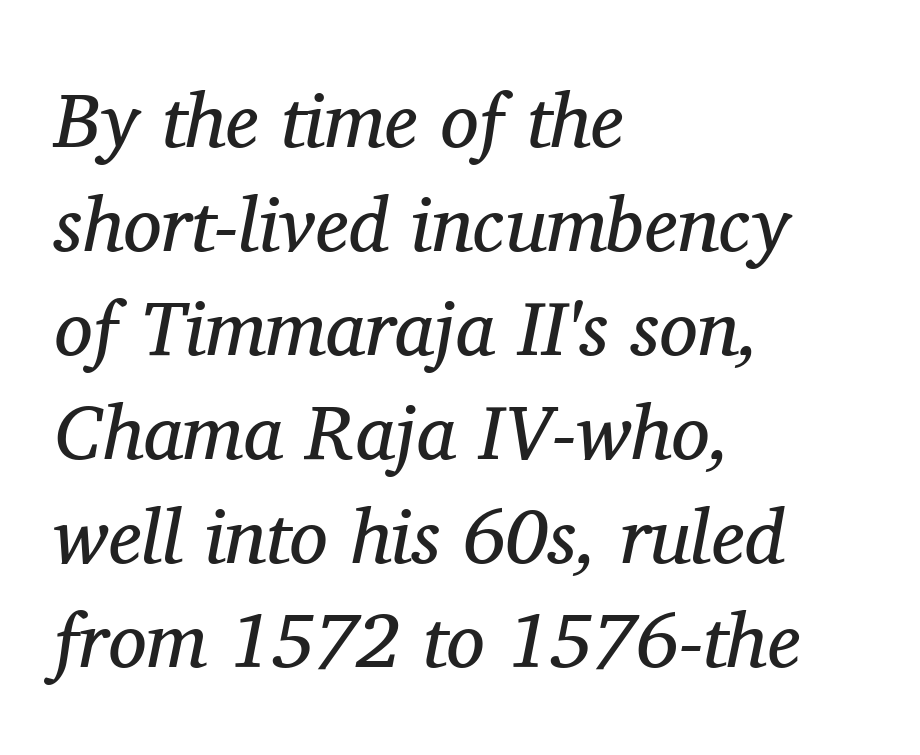
A typesetter would mark this as italic. Is this a fixed-width face? No — the glyphs have proportional, varying widths. Normally led — the rows are evenly, conventionally spaced. Ink coverage per letter is moderate at most.
